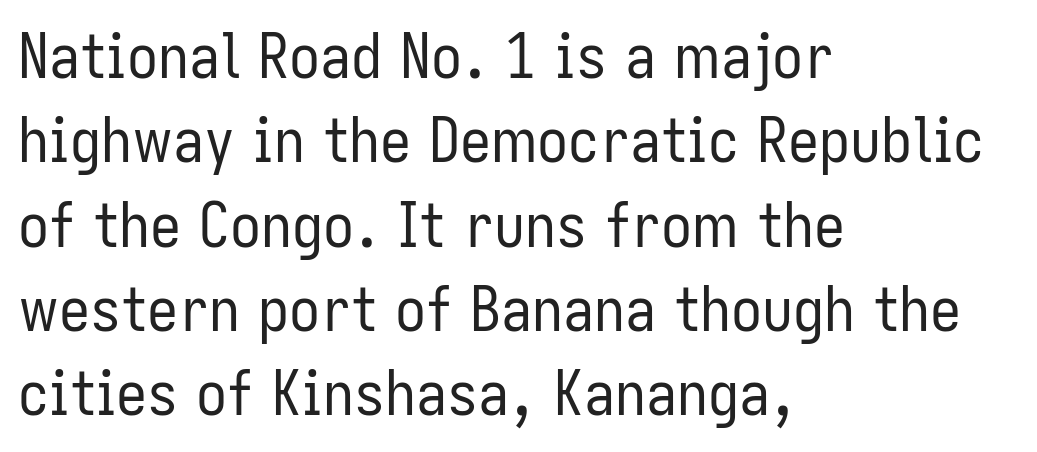
Q: Is the text bold? A: No.
Q: Is the text italic (slanted)? A: No, it is upright.
Q: Is the typeface a serif or a sans-serif typeface? A: Sans-serif.
Q: Is the text underlined? A: No.
Q: How is the paragraph aligned? A: Left-aligned.
Q: Is the spacing between letters normal or unusually wide? A: Normal.
Q: Is the spacing between lines tight, normal or loose? A: Normal.
Q: Width (condensed, normal, or wide)? A: Condensed.
Q: Stroke contrast? A: Low.
Q: x-height? A: Medium.
Q: Monospaced? A: No.
